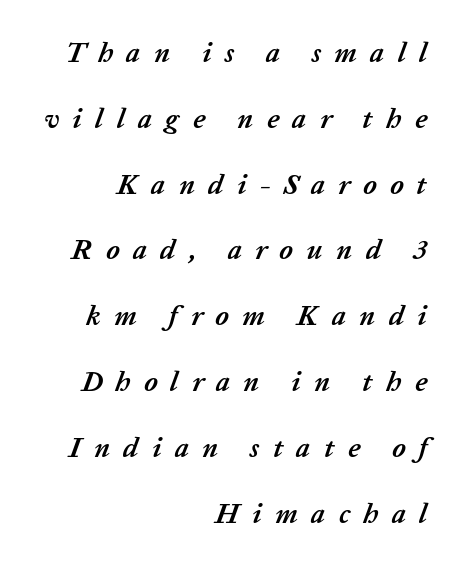
Spacing between characters has been opened up far beyond the box default. Typesetter's note: full bold, strokes at maximum text heaviness. This sample has the flowing, uneven cadence of proportional lettering. The letters are slanted; this is an italic face. Each line ends at the same right margin while the left side varies. These lines stand farther apart than default settings would place them.
